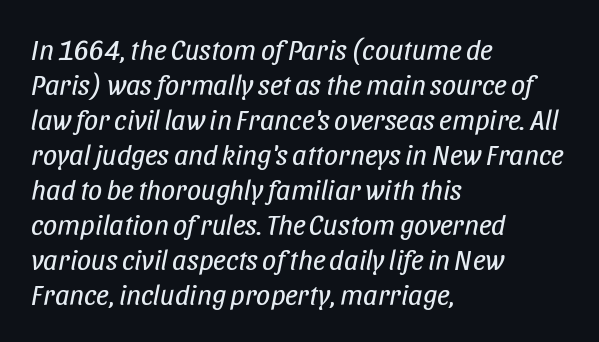
{"italic": "yes", "lean": "right", "slant_degrees": 11, "bold": "no", "weight": "regular", "width": "condensed", "stroke_contrast": "low", "x_height": "large", "monospaced": "no", "underline": "no", "align": "left", "line_spacing": "normal", "line_spacing_ratio": 1.25, "letter_spacing": "normal", "letter_spacing_em": 0.0, "glyph_px": 28}
